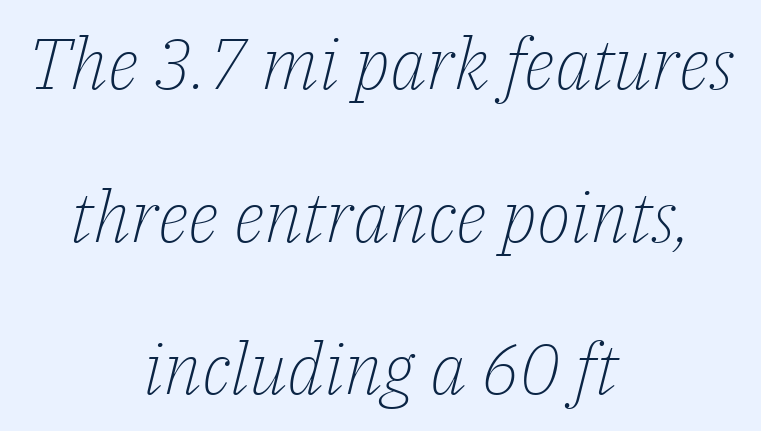
{"serif": "yes", "italic": "yes", "lean": "right", "slant_degrees": 14, "bold": "no", "weight": "light", "width": "normal", "stroke_contrast": "low", "x_height": "medium", "monospaced": "no", "underline": "no", "align": "center", "line_spacing": "loose", "line_spacing_ratio": 2.15, "letter_spacing": "normal", "letter_spacing_em": 0.0, "glyph_px": 71}
